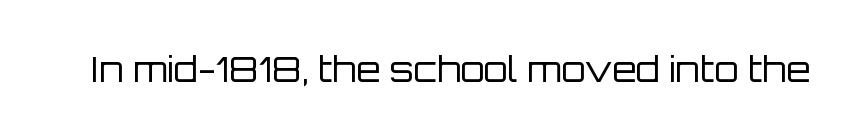
The image shows 35 px regular-weight sans-serif type, upright; set normal letter spacing, not underlined; low stroke contrast and a large x-height.
